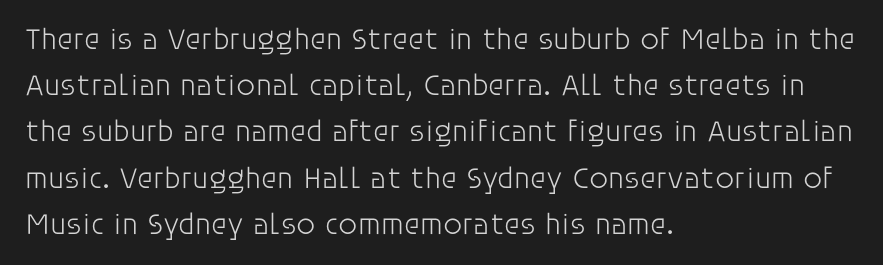
The image shows 30 px light sans-serif type, upright; set left-aligned, normal line spacing (1.54x), normal letter spacing, not underlined; low stroke contrast and a large x-height.
